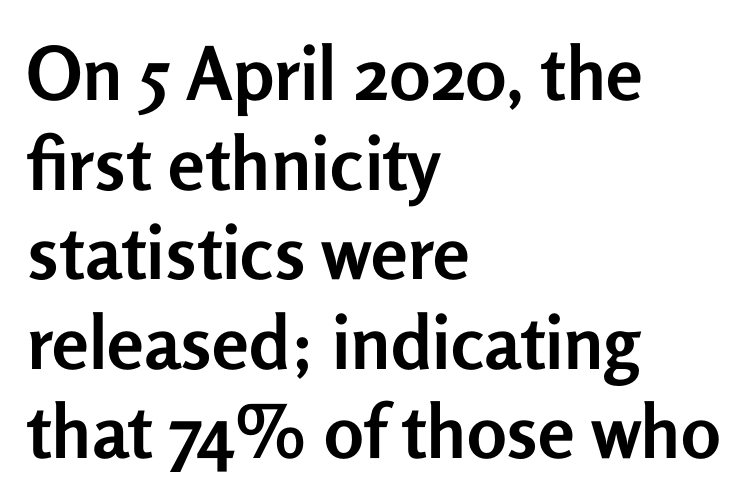
Q: Is the text bold? A: Yes.
Q: Is the text italic (slanted)? A: No, it is upright.
Q: Is the typeface a serif or a sans-serif typeface? A: Sans-serif.
Q: Is the text underlined? A: No.
Q: How is the paragraph aligned? A: Left-aligned.
Q: Is the spacing between letters normal or unusually wide? A: Normal.
Q: Width (condensed, normal, or wide)? A: Normal.
Q: Stroke contrast? A: Low.
Q: x-height? A: Medium.
Q: Monospaced? A: No.
